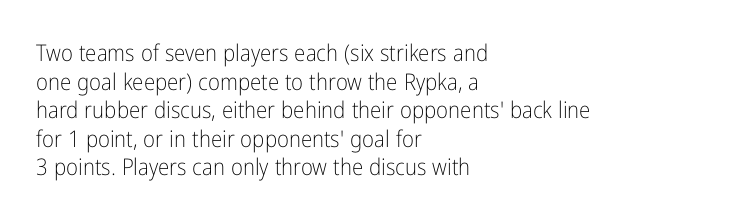
{"italic": "no", "bold": "no", "underline": "no", "align": "left", "line_spacing_ratio": 1.24, "letter_spacing": "normal", "letter_spacing_em": 0.0, "glyph_px": 23}
